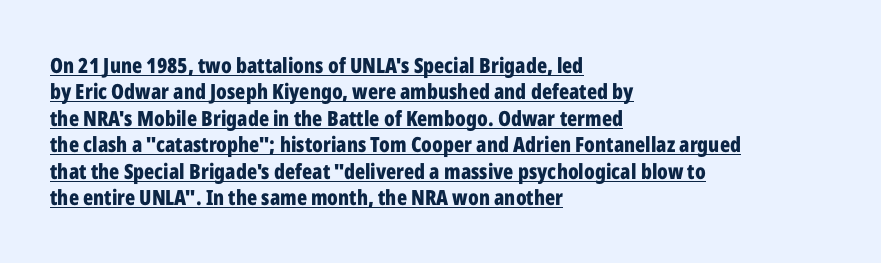
{"italic": "no", "bold": "yes", "underline": "yes", "align": "left", "line_spacing": "normal", "line_spacing_ratio": 1.26, "letter_spacing": "normal", "letter_spacing_em": 0.0, "glyph_px": 21}
